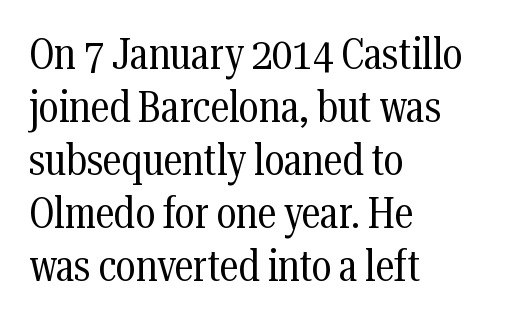
Q: Is the text bold? A: No.
Q: Is the text italic (slanted)? A: No, it is upright.
Q: Is the typeface a serif or a sans-serif typeface? A: Serif.
Q: Is the text underlined? A: No.
Q: How is the paragraph aligned? A: Left-aligned.
Q: Is the spacing between letters normal or unusually wide? A: Normal.
Q: Width (condensed, normal, or wide)? A: Condensed.
Q: Stroke contrast? A: Medium.
Q: x-height? A: Medium.
Q: Monospaced? A: No.
